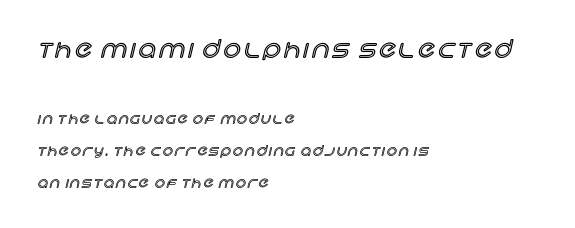
{"underline": "no", "align": "left", "line_spacing": "loose", "line_spacing_ratio": 2.29, "larger_block": "first", "size_ratio": 1.71, "glyph_px": 24}
